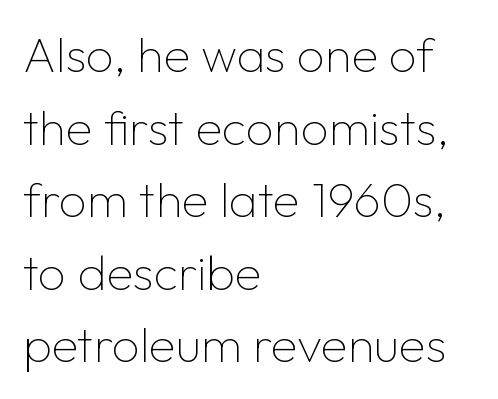
{"serif": "no", "italic": "no", "bold": "no", "weight": "thin", "width": "normal", "stroke_contrast": "low", "x_height": "medium", "monospaced": "no", "underline": "no", "align": "left", "line_spacing": "normal", "line_spacing_ratio": 1.48, "letter_spacing": "normal", "letter_spacing_em": 0.0, "glyph_px": 49}
